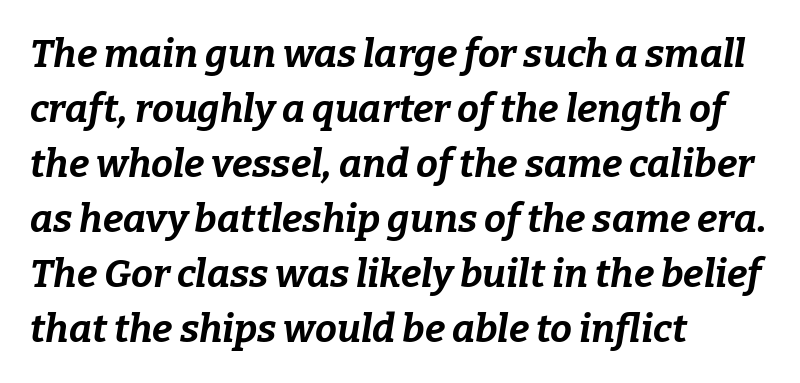
Q: Is the text bold? A: Yes.
Q: Is the text italic (slanted)? A: Yes, it leans right by about 9 degrees.
Q: Is the text underlined? A: No.
Q: How is the paragraph aligned? A: Left-aligned.
Q: Is the spacing between letters normal or unusually wide? A: Normal.
Q: Is the spacing between lines tight, normal or loose? A: Normal.
Q: Width (condensed, normal, or wide)? A: Normal.
Q: Stroke contrast? A: Low.
Q: x-height? A: Medium.
Q: Monospaced? A: No.
